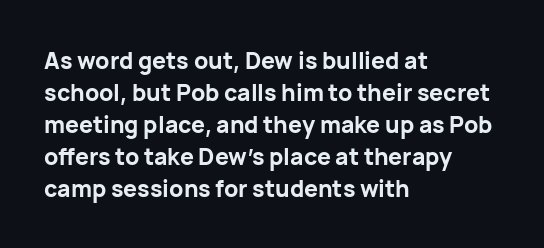
Q: Is the text bold? A: Yes.
Q: Is the text italic (slanted)? A: No, it is upright.
Q: Is the text underlined? A: No.
Q: How is the paragraph aligned? A: Left-aligned.
Q: Is the spacing between letters normal or unusually wide? A: Normal.
Q: Is the spacing between lines tight, normal or loose? A: Normal.
